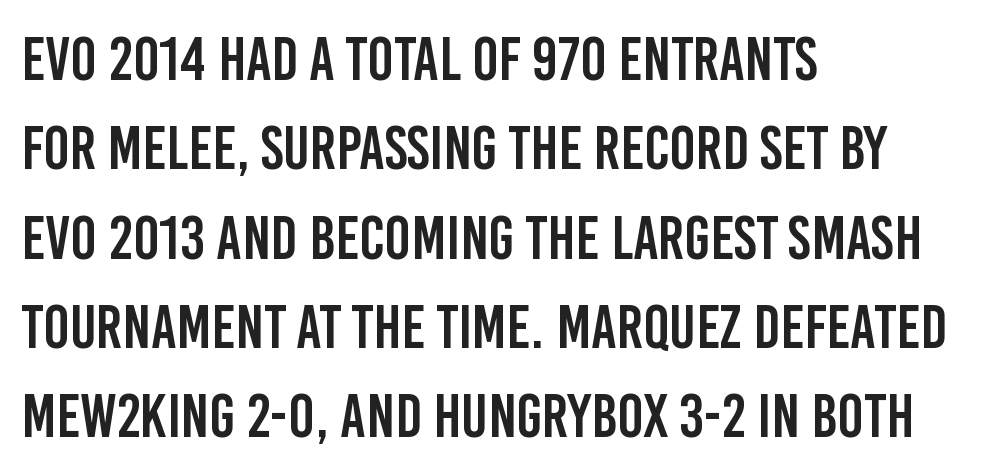
Q: Is the text italic (slanted)? A: No, it is upright.
Q: Is the typeface a serif or a sans-serif typeface? A: Sans-serif.
Q: Is the text underlined? A: No.
Q: How is the paragraph aligned? A: Left-aligned.
Q: Is the spacing between letters normal or unusually wide? A: Normal.
Q: Is the spacing between lines tight, normal or loose? A: Normal.
Q: Width (condensed, normal, or wide)? A: Condensed.
Q: Stroke contrast? A: Low.
Q: x-height? A: Large.
Q: Monospaced? A: No.
